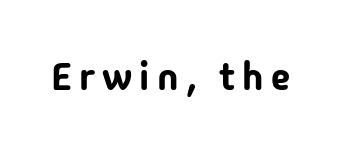
{"serif": "no", "italic": "no", "width": "normal", "stroke_contrast": "low", "x_height": "medium", "monospaced": "no", "underline": "no", "glyph_px": 38}
